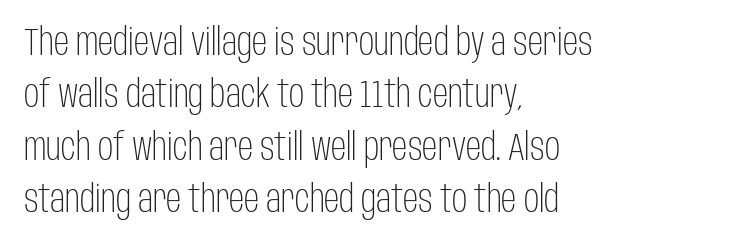
{"serif": "no", "italic": "no", "bold": "no", "weight": "light", "width": "condensed", "stroke_contrast": "low", "x_height": "large", "monospaced": "no", "underline": "no", "align": "left", "line_spacing": "normal", "line_spacing_ratio": 1.38, "letter_spacing": "normal", "letter_spacing_em": 0.0, "glyph_px": 38}
